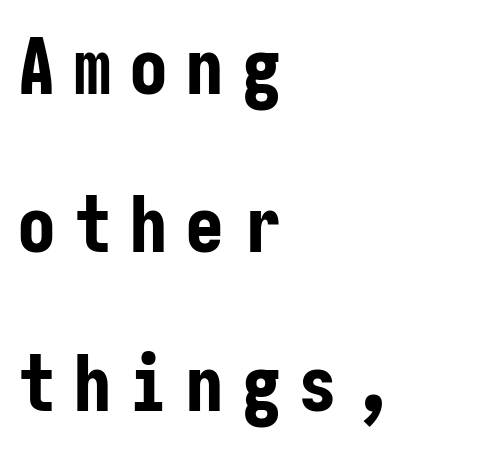
{"serif": "no", "italic": "no", "bold": "yes", "weight": "bold", "width": "condensed", "stroke_contrast": "low", "x_height": "medium", "underline": "no", "align": "left", "line_spacing": "loose", "line_spacing_ratio": 2.03, "letter_spacing": "wide", "letter_spacing_em": 0.22, "glyph_px": 78}
